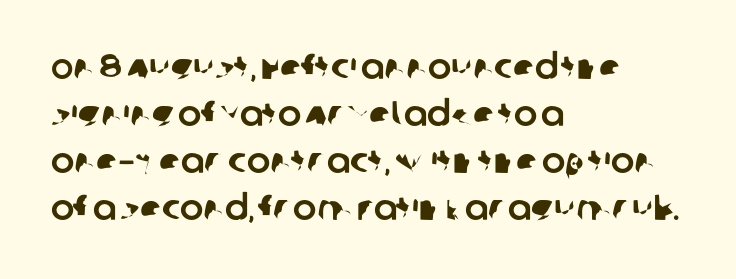
The image shows 35 px sans-serif type; set left-aligned, normal line spacing (1.34x), normal letter spacing, not underlined; low stroke contrast and a large x-height.
